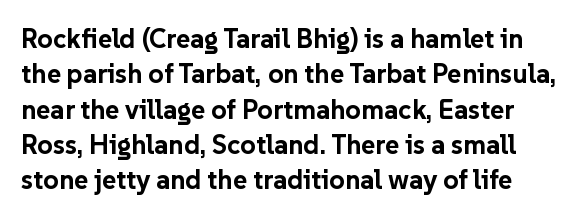
These lines were composed using upright roman letters. Letter spacing: default. Horizontal bands of white between lines are of average thickness. A dark, heavy texture on the line: the type is bold. A clean baseline with only descenders dipping below it.
